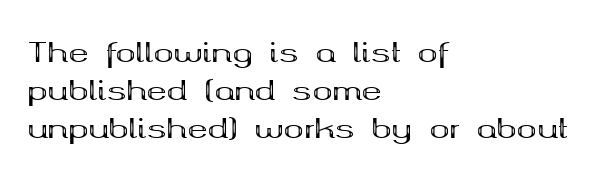
Line spacing here is normal. The baseline area is clear. This sample uses an upright cut, with every glyph sitting square on the baseline. These lines keep a tight, regular rhythm from letter to letter. Line beginnings align vertically; line endings do not.
